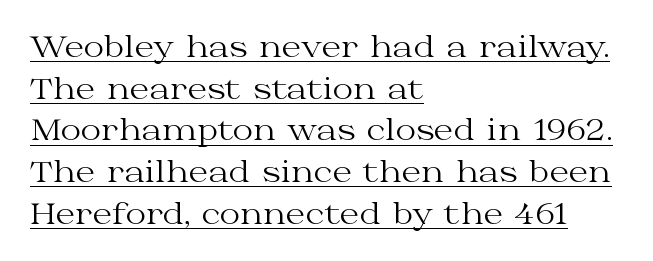
{"serif": "yes", "italic": "no", "bold": "no", "weight": "regular", "width": "wide", "stroke_contrast": "medium", "x_height": "medium", "monospaced": "no", "underline": "yes", "align": "left", "line_spacing": "normal", "line_spacing_ratio": 1.49, "letter_spacing": "normal", "letter_spacing_em": 0.0, "glyph_px": 28}
